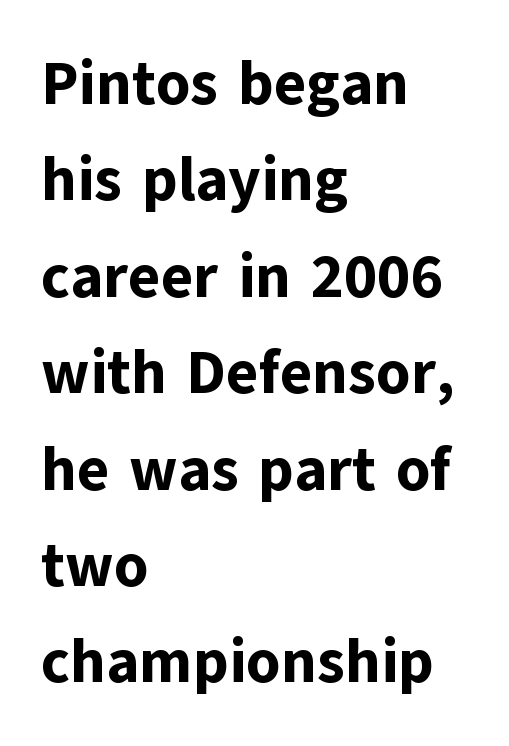
The letters stand upright; this is a roman face. Do the characters align in a grid? No, the font is proportional. Each row of text sits above clean, open space. A typesetter would call this leading conventional body-copy spacing. The typesetter chose a ragged-right arrangement here.
